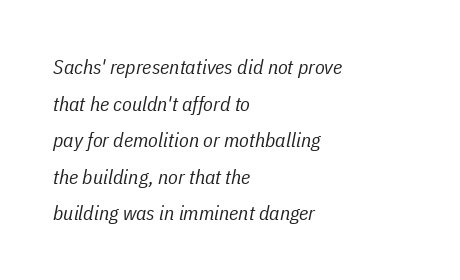
{"italic": "yes", "lean": "right", "slant_degrees": 11, "bold": "no", "underline": "no", "align": "left", "line_spacing_ratio": 1.83, "letter_spacing": "normal", "letter_spacing_em": 0.0, "glyph_px": 20}
